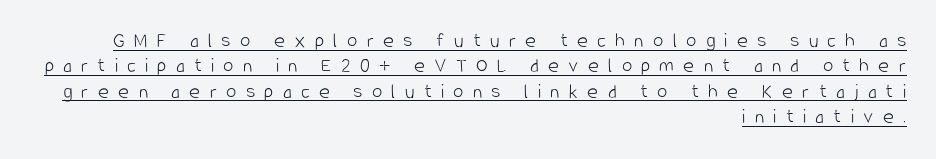
Q: Is the text bold? A: No.
Q: Is the text italic (slanted)? A: No, it is upright.
Q: Is the text underlined? A: Yes.
Q: How is the paragraph aligned? A: Right-aligned.
Q: Is the spacing between letters normal or unusually wide? A: Unusually wide.
